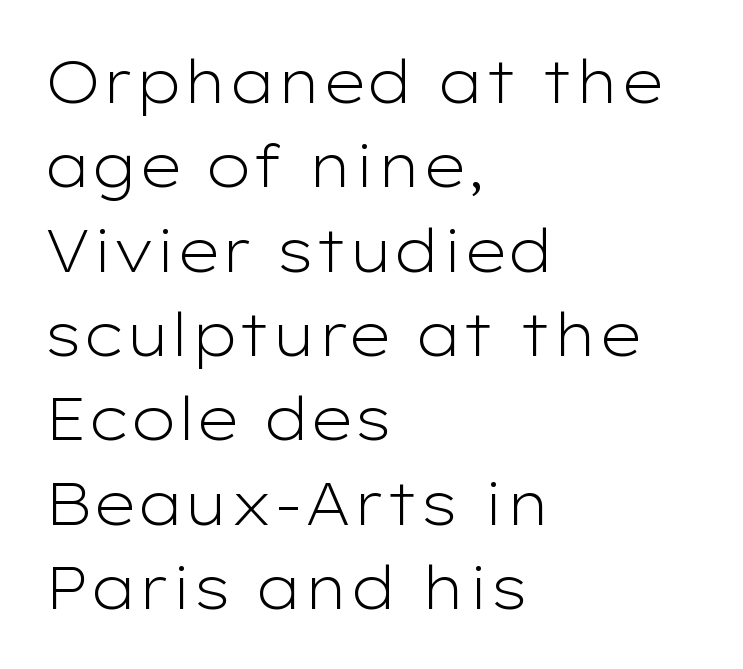
{"serif": "no", "italic": "no", "bold": "no", "weight": "light", "width": "wide", "stroke_contrast": "low", "x_height": "medium", "monospaced": "no", "underline": "no", "align": "left", "line_spacing": "normal", "line_spacing_ratio": 1.43, "letter_spacing": "normal", "letter_spacing_em": 0.0, "glyph_px": 59}
